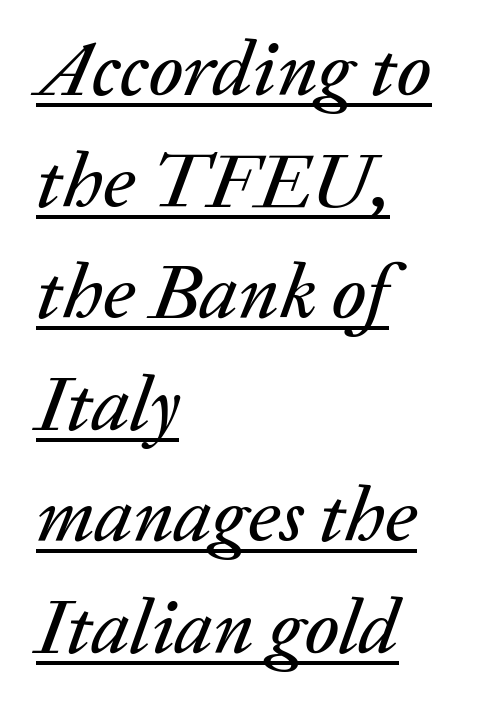
Q: Is the text italic (slanted)? A: Yes, it leans right by about 20 degrees.
Q: Is the text underlined? A: Yes.
Q: How is the paragraph aligned? A: Left-aligned.
Q: Is the spacing between letters normal or unusually wide? A: Normal.
Q: Is the spacing between lines tight, normal or loose? A: Normal.
Q: Width (condensed, normal, or wide)? A: Normal.
Q: Stroke contrast? A: Low.
Q: x-height? A: Medium.
Q: Monospaced? A: No.
